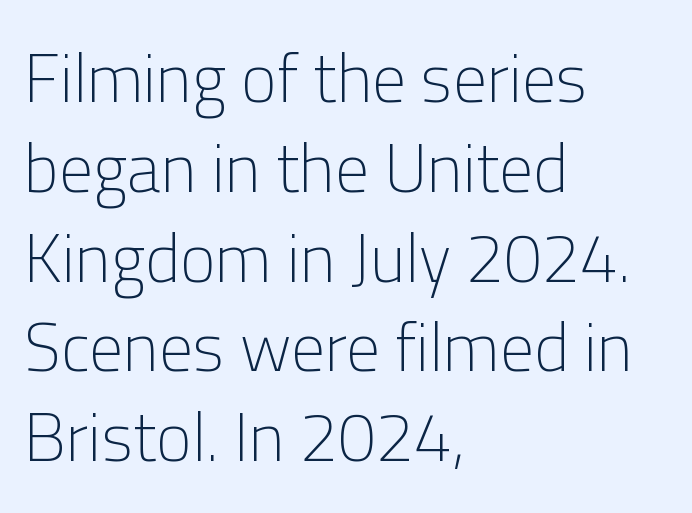
The image shows 68 px light sans-serif type, upright; set left-aligned, normal line spacing (1.32x), normal letter spacing, not underlined; low stroke contrast and a medium x-height.
